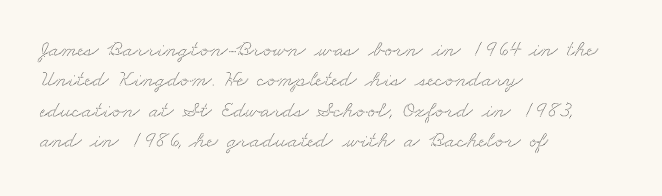
The image shows 23 px text type; set left-aligned, normal line spacing (1.32x), normal letter spacing, not underlined.
